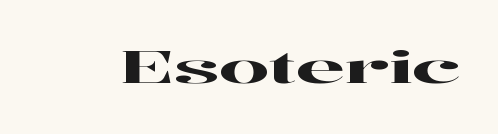
The image shows 44 px wide serif type, upright; set normal letter spacing, not underlined; high stroke contrast and a medium x-height.
